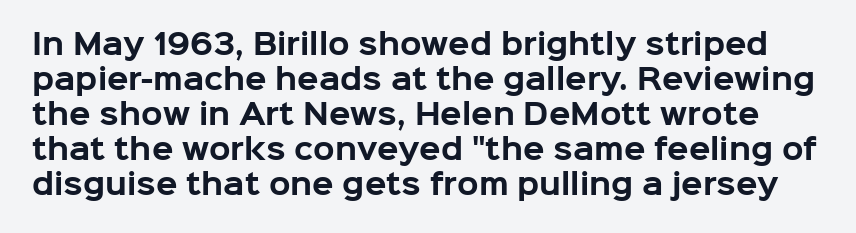
The image shows 28 px bold sans-serif type, upright; set normal line spacing (1.25x), normal letter spacing, not underlined; low stroke contrast and a medium x-height.
